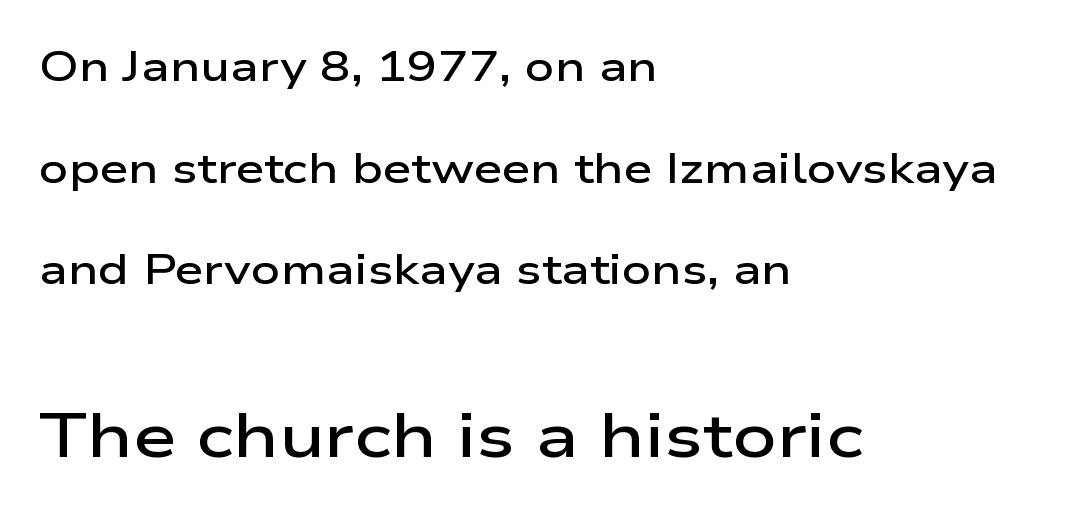
The image shows 62 px semibold, wide sans-serif type, upright; set left-aligned, loose line spacing (2.48x), normal letter spacing, not underlined; the second (bottom) block is 1.51x larger; low stroke contrast and a medium x-height.
